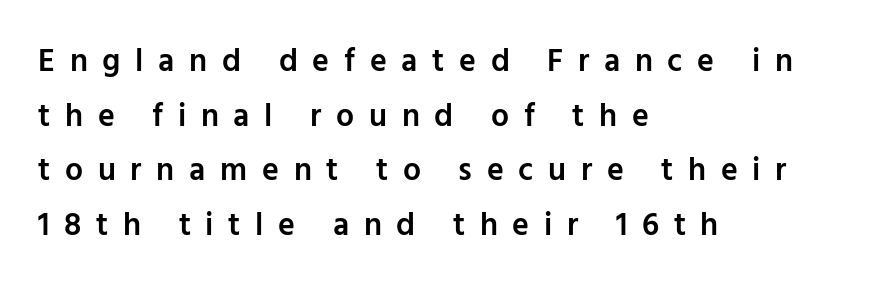
Style check: upright. Are there feet on the stems? There aren't — it's a sans. All the whitespace from short lines collects on the right. A typesetter would call this proportional, since set widths differ per character. The typesetting leans somewhat heavy: a semibold. Beneath every word, the page is bare.
